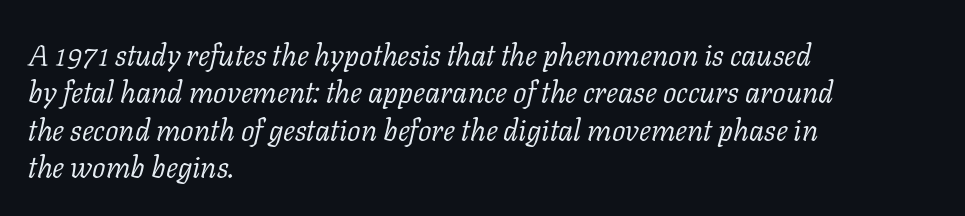
The image shows 30 px light serif type, italic (leaning right); set left-aligned, normal line spacing (1.25x), normal letter spacing, not underlined; low stroke contrast and a medium x-height.
